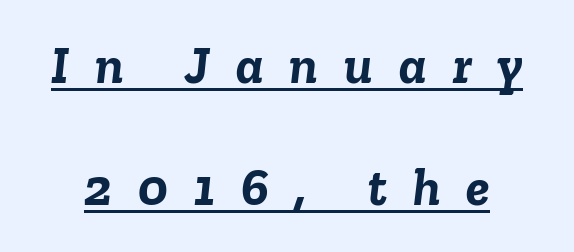
{"italic": "yes", "lean": "right", "slant_degrees": 6, "bold": "yes", "weight": "semibold", "width": "normal", "stroke_contrast": "low", "x_height": "medium", "monospaced": "no", "underline": "yes", "line_spacing": "loose", "line_spacing_ratio": 2.31, "letter_spacing": "wide", "letter_spacing_em": 0.49, "glyph_px": 53}
